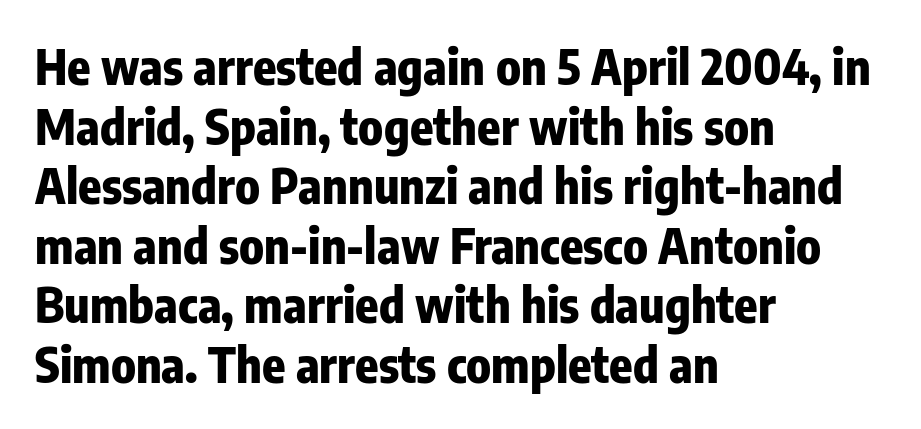
Q: Is the text bold? A: Yes.
Q: Is the text italic (slanted)? A: No, it is upright.
Q: Is the typeface a serif or a sans-serif typeface? A: Sans-serif.
Q: Is the text underlined? A: No.
Q: How is the paragraph aligned? A: Left-aligned.
Q: Is the spacing between letters normal or unusually wide? A: Normal.
Q: Width (condensed, normal, or wide)? A: Condensed.
Q: Stroke contrast? A: Low.
Q: x-height? A: Medium.
Q: Monospaced? A: No.
